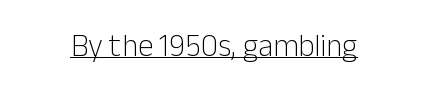
{"serif": "no", "italic": "no", "bold": "no", "weight": "light", "width": "normal", "stroke_contrast": "low", "x_height": "medium", "monospaced": "no", "underline": "yes", "letter_spacing": "normal", "letter_spacing_em": 0.0, "glyph_px": 31}
